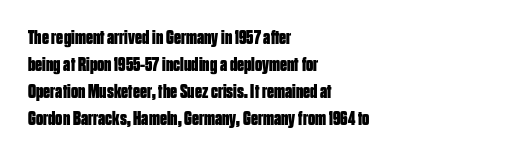
The image shows 20 px bold type, upright; set left-aligned, normal line spacing (1.35x), normal letter spacing, not underlined.
